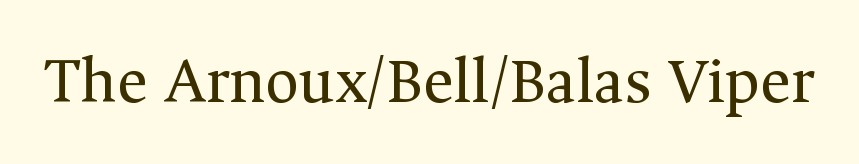
The letters advance in unequal steps, a hallmark of proportional type. The line texture is even and compact thanks to regular tracking. This rendering employs a face with finishing strokes, i.e., a serif. On a weight scale, this lands at 450 or below.
